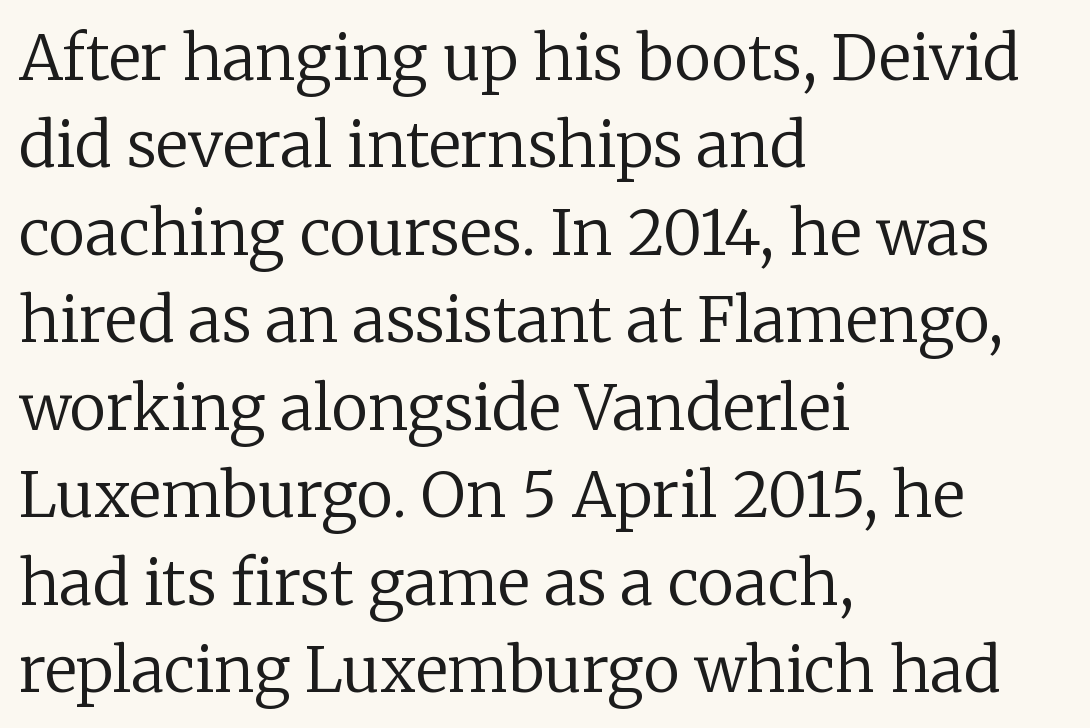
{"serif": "yes", "italic": "no", "bold": "no", "weight": "regular", "width": "normal", "stroke_contrast": "low", "x_height": "medium", "monospaced": "no", "underline": "no", "align": "left", "line_spacing": "normal", "line_spacing_ratio": 1.41, "letter_spacing": "normal", "letter_spacing_em": 0.0, "glyph_px": 62}
